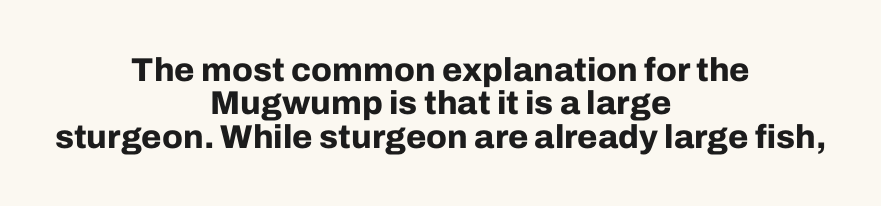
{"serif": "no", "italic": "no", "bold": "yes", "weight": "bold", "width": "normal", "stroke_contrast": "low", "x_height": "medium", "monospaced": "no", "underline": "no", "align": "center", "line_spacing": "tight", "line_spacing_ratio": 1.01, "letter_spacing": "normal", "letter_spacing_em": 0.0, "glyph_px": 33}
